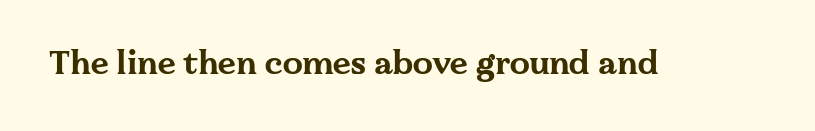
The image shows 32 px bold, wide serif type, upright; set normal letter spacing, not underlined; medium stroke contrast and a medium x-height.
